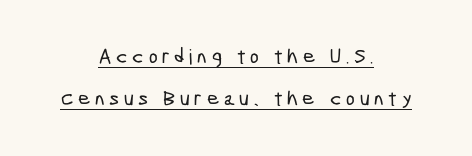
The image shows 21 px text type; set centered, loose line spacing (1.99x), unusually wide letter spacing (+0.22 em), underlined.
